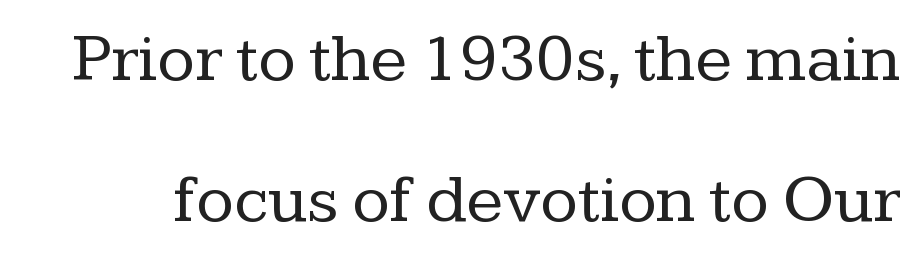
Spacing verdict: proportional, widths tailored to each character. In terms of letterspacing, this is plain default setting. The cut favours lightness, reaching ordinary text weight at its darkest. Does the leading feel generous? Absolutely, it's lavish. Nope, not italic — everything's standing straight. Descenders are the only things crossing below the line.
